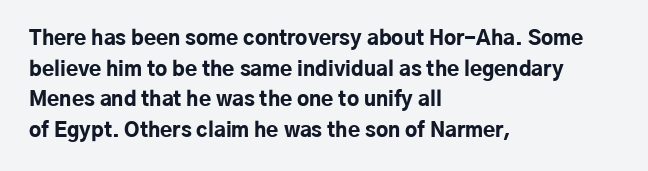
Underlining? Definitely not there. The paragraph has a hard left edge and a soft right edge. A typesetter would mark this as roman, not italic. What weight is shown? A full bold with thick strokes.
